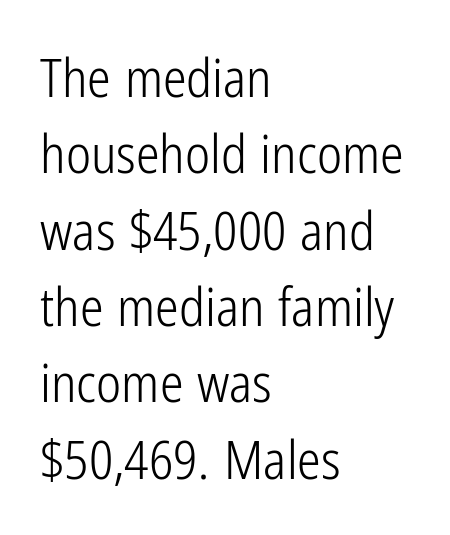
Q: Is the text bold? A: No.
Q: Is the text italic (slanted)? A: No, it is upright.
Q: Is the typeface a serif or a sans-serif typeface? A: Sans-serif.
Q: Is the text underlined? A: No.
Q: How is the paragraph aligned? A: Left-aligned.
Q: Is the spacing between letters normal or unusually wide? A: Normal.
Q: Is the spacing between lines tight, normal or loose? A: Normal.
Q: Width (condensed, normal, or wide)? A: Condensed.
Q: Stroke contrast? A: Low.
Q: x-height? A: Medium.
Q: Monospaced? A: No.
